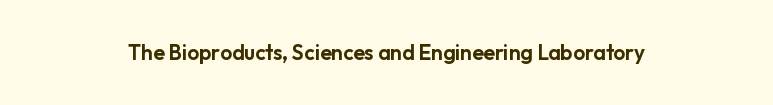
Style check: upright. A clean baseline with only descenders dipping below it. Caption: multi-line text, centered on the measure. A typesetter would call this zero additional tracking.
